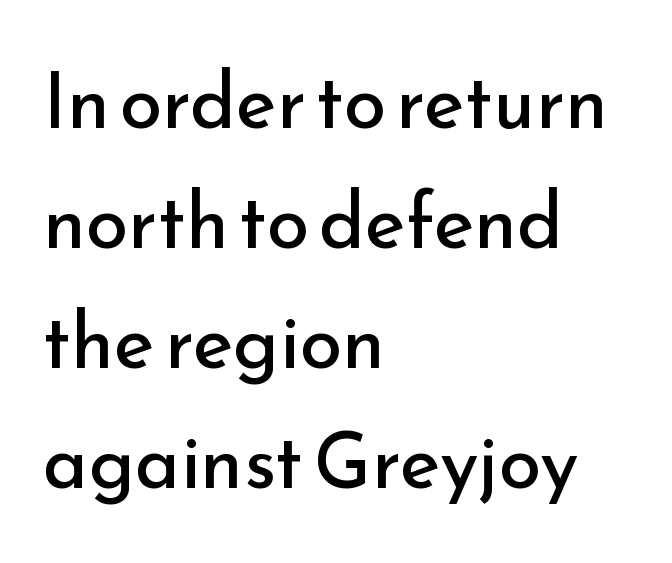
Check where the strokes stop: nothing finishes them off — pure sans. What stands out about the letter spacing? Nothing — it is the standard amount. The cut favours lightness, reaching ordinary text weight at its darkest. Do the letters lean? They stand straight.
